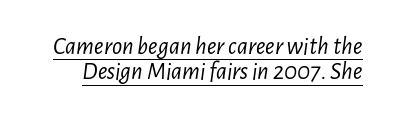
{"italic": "yes", "lean": "right", "slant_degrees": 7, "bold": "no", "underline": "yes", "line_spacing": "tight", "line_spacing_ratio": 1.02, "letter_spacing": "normal", "letter_spacing_em": 0.0, "glyph_px": 25}
